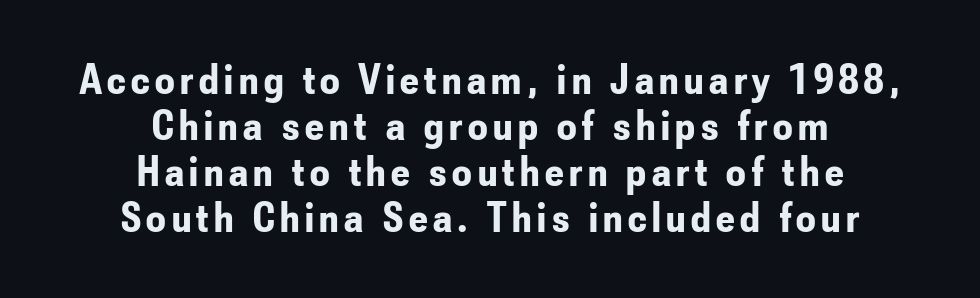
Q: Is the text bold? A: Yes.
Q: Is the text italic (slanted)? A: No, it is upright.
Q: Is the typeface a serif or a sans-serif typeface? A: Sans-serif.
Q: Is the text underlined? A: No.
Q: How is the paragraph aligned? A: Centered.
Q: Is the spacing between lines tight, normal or loose? A: Tight.
Q: Width (condensed, normal, or wide)? A: Condensed.
Q: Stroke contrast? A: Low.
Q: x-height? A: Small.
Q: Monospaced? A: No.
